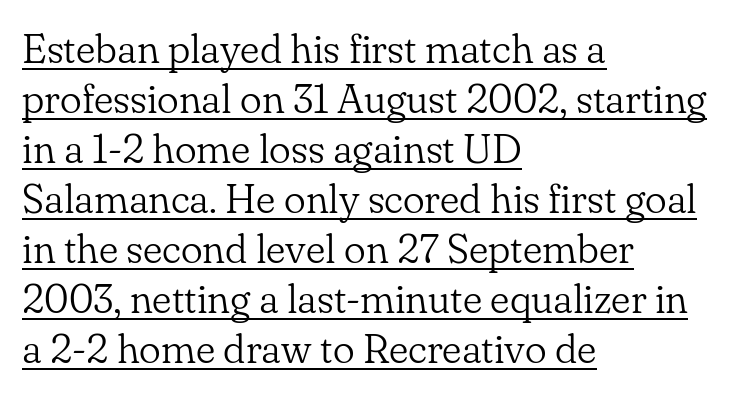
{"serif": "yes", "italic": "no", "bold": "no", "weight": "light", "width": "normal", "stroke_contrast": "low", "x_height": "small", "monospaced": "no", "underline": "yes", "align": "left", "line_spacing_ratio": 1.22, "letter_spacing": "normal", "letter_spacing_em": 0.0, "glyph_px": 41}
